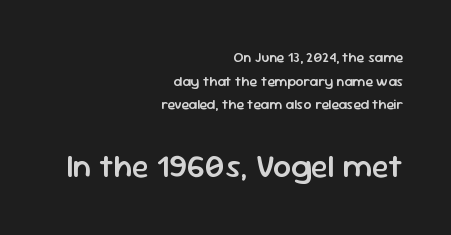
Reading down the block, your eye finds every line finishing at a fixed right position. The designer went with a sans here, leaving each stem footless. Lines of text with bare space underneath. Stroke thickness is moderately raised; the sample reads as semibold.
